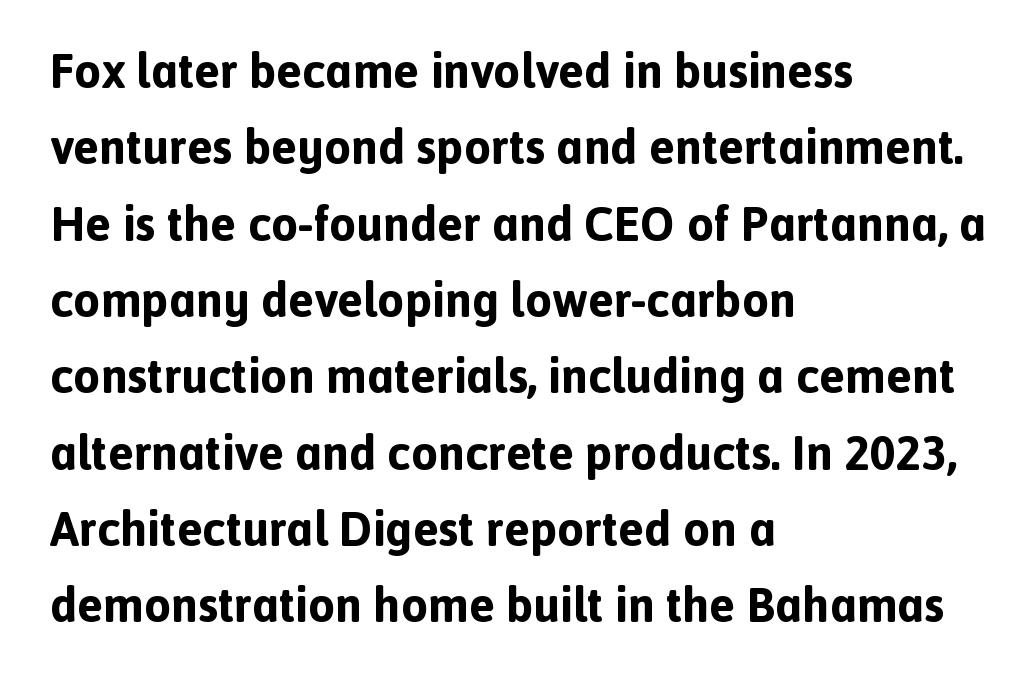
The image shows 48 px bold sans-serif type, upright; set left-aligned, normal line spacing (1.59x), normal letter spacing, not underlined; a medium x-height.
